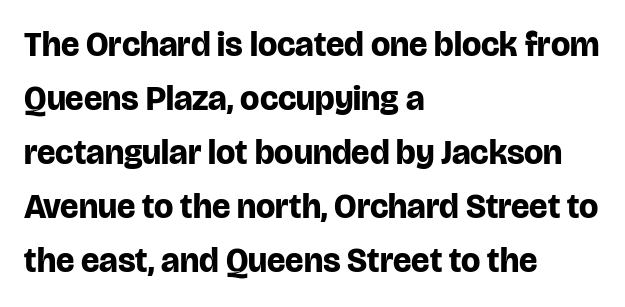
Q: Is the text bold? A: Yes.
Q: Is the text italic (slanted)? A: No, it is upright.
Q: Is the typeface a serif or a sans-serif typeface? A: Sans-serif.
Q: Is the text underlined? A: No.
Q: How is the paragraph aligned? A: Left-aligned.
Q: Is the spacing between letters normal or unusually wide? A: Normal.
Q: Is the spacing between lines tight, normal or loose? A: Normal.
Q: Width (condensed, normal, or wide)? A: Normal.
Q: Stroke contrast? A: Low.
Q: x-height? A: Large.
Q: Monospaced? A: No.
